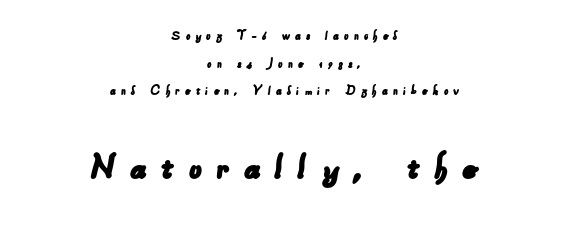
The string is rendered with underlining switched off. Is this a fixed-width face? No — the glyphs have proportional, varying widths. The typesetter chose a symmetrical, centered arrangement here. Which of the two is more prominent by size? The second, at the bottom.
